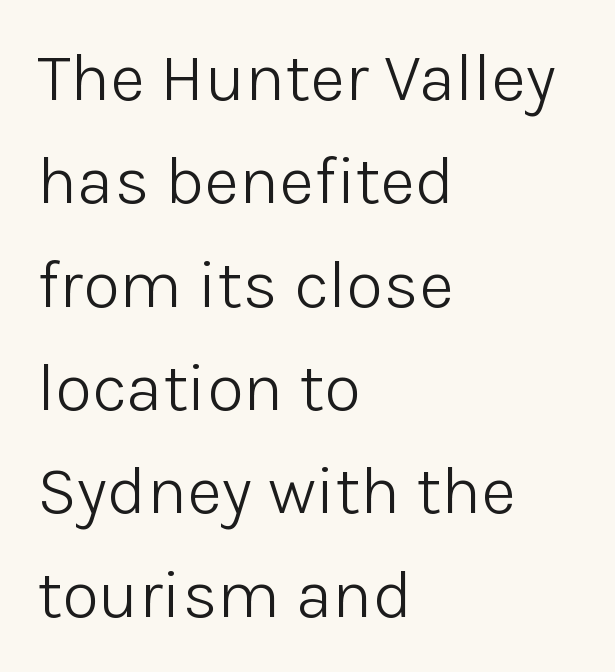
The image shows 68 px light sans-serif type, upright; set left-aligned, normal line spacing (1.52x), normal letter spacing, not underlined; low stroke contrast and a medium x-height.
